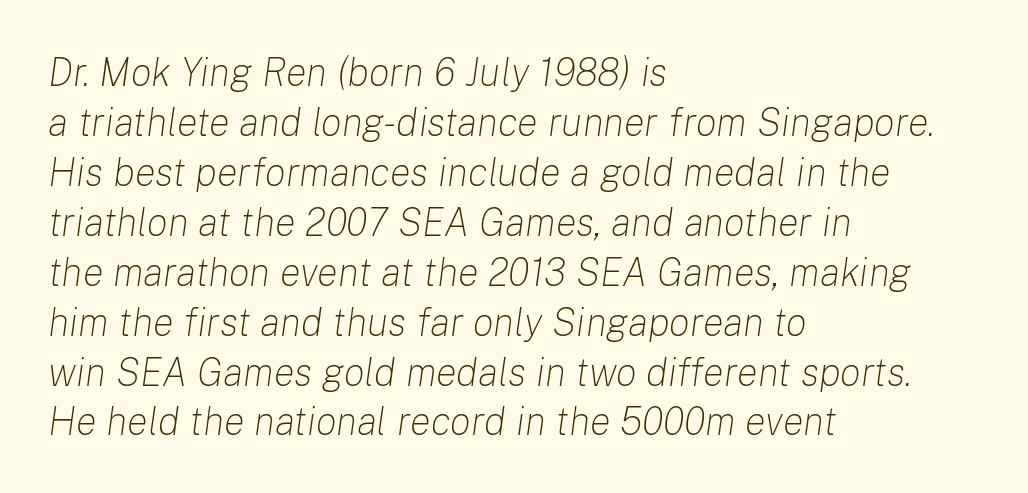
Q: Is the text bold? A: No.
Q: Is the text italic (slanted)? A: Yes, it leans right by about 8 degrees.
Q: Is the text underlined? A: No.
Q: How is the paragraph aligned? A: Left-aligned.
Q: Is the spacing between letters normal or unusually wide? A: Normal.
Q: Is the spacing between lines tight, normal or loose? A: Normal.
Q: Width (condensed, normal, or wide)? A: Normal.
Q: Stroke contrast? A: Low.
Q: x-height? A: Medium.
Q: Monospaced? A: No.
